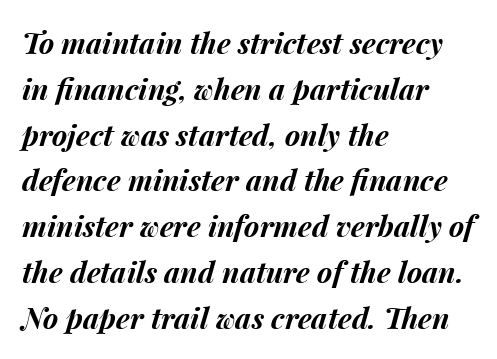
Clear beneath every line of the passage. Note the varied advance widths — an 'i' is clearly narrower than an 'm'. The lettering tilts uniformly, giving the passage an italic look. The line-height multiplier appears to be the usual default.
